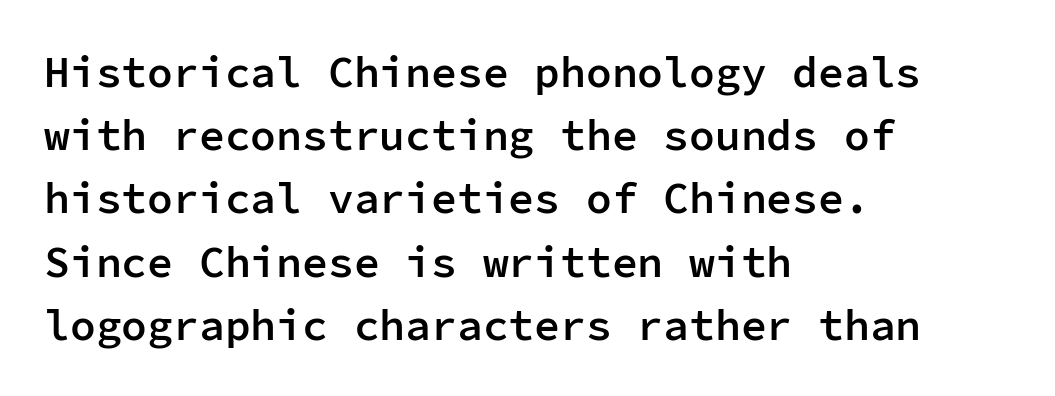
The image shows 43 px semibold sans-serif type, upright, monospaced; set left-aligned, normal line spacing (1.47x), normal letter spacing, not underlined; low stroke contrast and a medium x-height.
